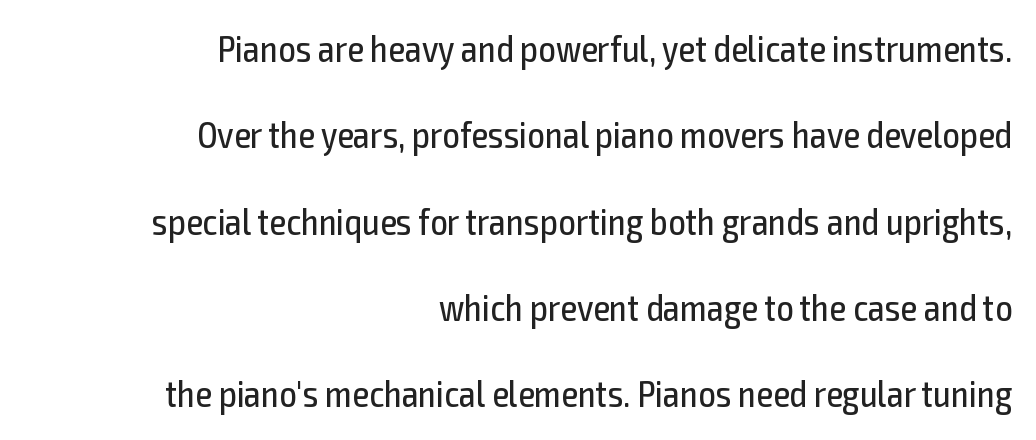
The image shows 38 px regular-weight, condensed sans-serif type, upright; set right-aligned, loose line spacing (2.27x), normal letter spacing, not underlined; a medium x-height.
